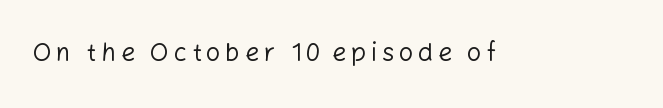
The type sits square on the baseline with zero lean. The strip under each line holds only bare page. Stroke thickness stays within the range of a standard reading face or lighter.
